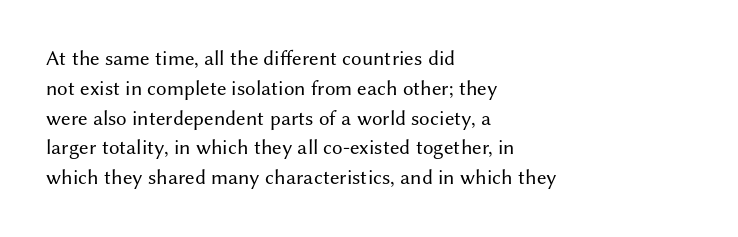
{"italic": "no", "bold": "no", "underline": "no", "align": "left", "line_spacing": "normal", "line_spacing_ratio": 1.42, "letter_spacing": "normal", "letter_spacing_em": 0.0, "glyph_px": 21}
